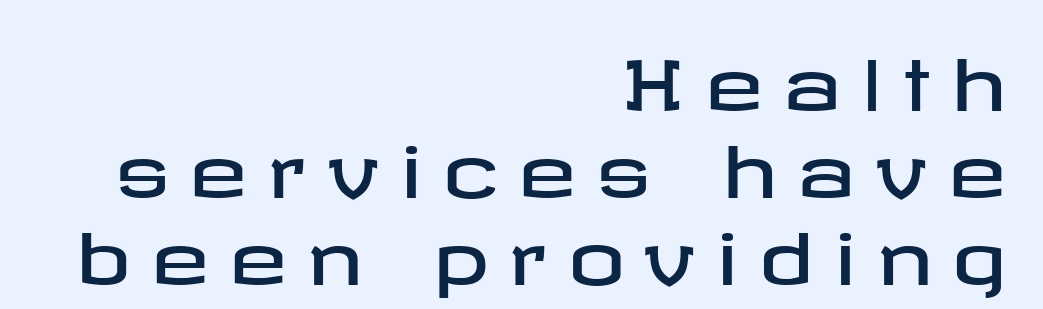
Here the glyphs are tracked loosely, breaking word shapes into spaced letters. Nothing sits at the stroke ends, so this counts as sans-serif. This sample is right-justified, so line beginnings fall wherever the words allow. The area under the type is left untouched. A typesetter would mark this as roman, not italic.
